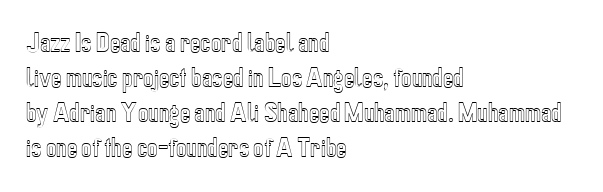
Q: Is the text italic (slanted)? A: No, it is upright.
Q: Is the text underlined? A: No.
Q: How is the paragraph aligned? A: Left-aligned.
Q: Is the spacing between letters normal or unusually wide? A: Normal.
Q: Is the spacing between lines tight, normal or loose? A: Normal.
